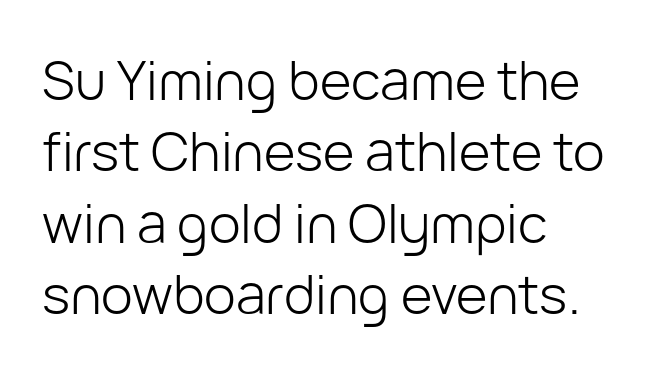
The image shows 54 px light sans-serif type, upright; set left-aligned, normal line spacing (1.32x), normal letter spacing, not underlined; low stroke contrast and a medium x-height.
